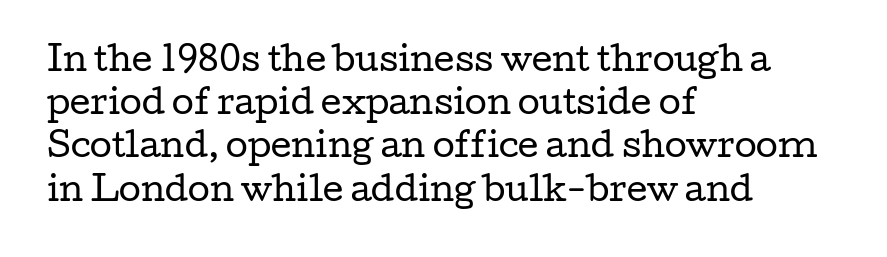
Caption: multi-line text, flush left, ragged right. Compared with typical paragraphs, the rows here are spaced about the same. Weight class: somewhere from thin through regular. These lines are composed in type with serifs. A bare baseline throughout the passage. Standard letterfit; no display-style spreading of the glyphs.
